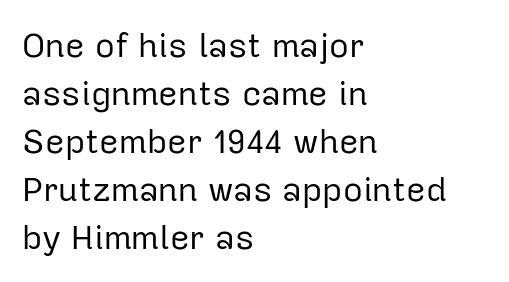
Italic? Not at all — the glyphs are vertical. The rendering uses natural spacing where letterforms have individual widths. Leftover space on each line is placed entirely after the last word. The horizontal fit of the characters is conventional and even. Does the type have serifs? No, each stem ends abruptly. Compared with a typical body face, this is equally light or lighter still.
